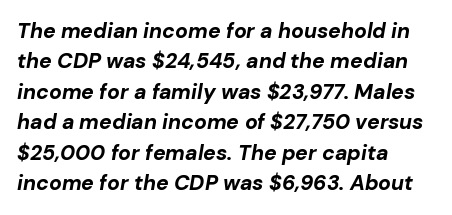
Q: Is the text bold? A: Yes.
Q: Is the text italic (slanted)? A: Yes, it leans right by about 10 degrees.
Q: Is the text underlined? A: No.
Q: How is the paragraph aligned? A: Left-aligned.
Q: Is the spacing between letters normal or unusually wide? A: Normal.
Q: Is the spacing between lines tight, normal or loose? A: Normal.
